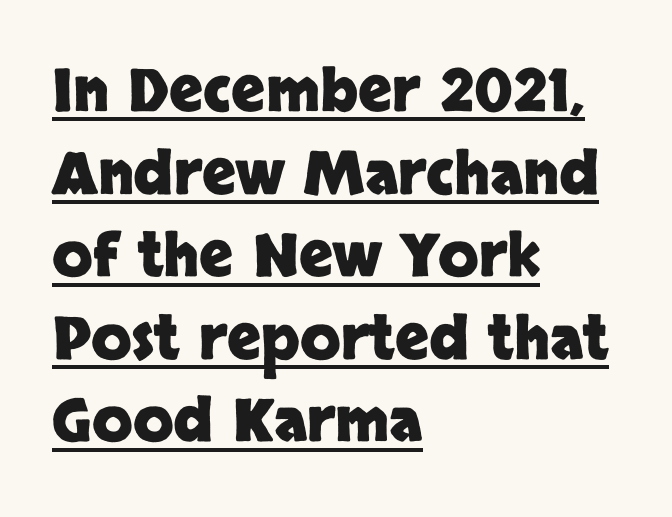
{"serif": "no", "italic": "no", "bold": "yes", "weight": "heavy", "width": "normal", "stroke_contrast": "low", "x_height": "large", "monospaced": "no", "underline": "yes", "align": "left", "line_spacing": "normal", "line_spacing_ratio": 1.4, "letter_spacing": "normal", "letter_spacing_em": 0.0, "glyph_px": 59}
